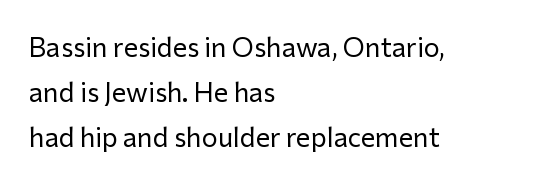
Q: Is the text bold? A: No.
Q: Is the text italic (slanted)? A: No, it is upright.
Q: Is the text underlined? A: No.
Q: How is the paragraph aligned? A: Left-aligned.
Q: Is the spacing between letters normal or unusually wide? A: Normal.
Q: Is the spacing between lines tight, normal or loose? A: Normal.
